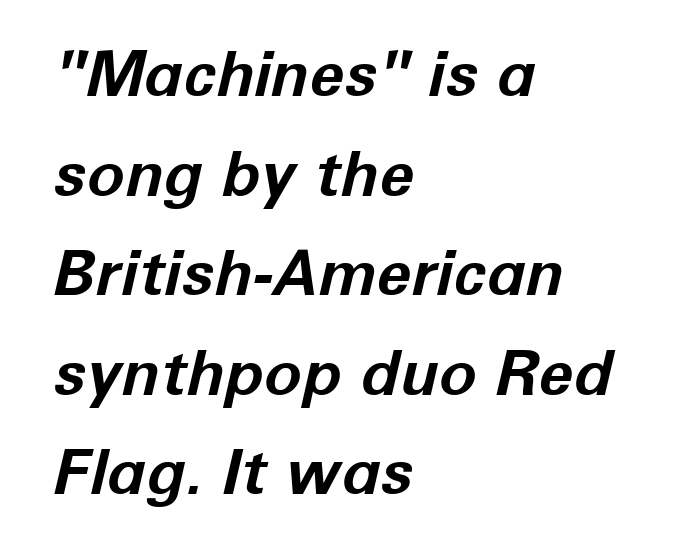
{"italic": "yes", "lean": "right", "slant_degrees": 12, "bold": "yes", "weight": "bold", "width": "normal", "stroke_contrast": "low", "x_height": "medium", "monospaced": "no", "underline": "no", "align": "left", "line_spacing": "normal", "line_spacing_ratio": 1.58, "letter_spacing": "normal", "letter_spacing_em": 0.0, "glyph_px": 63}
